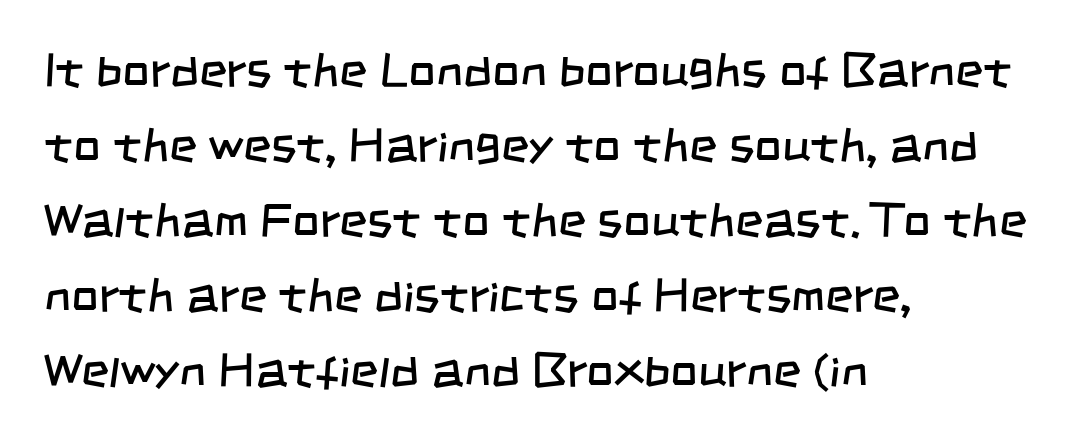
A typesetter would call this zero additional tracking. These glyphs show unthickened strokes, regular width or finer. Check the space under the baseline: it is left empty. Compared with a centered layout, this one pins lines to the left instead.
